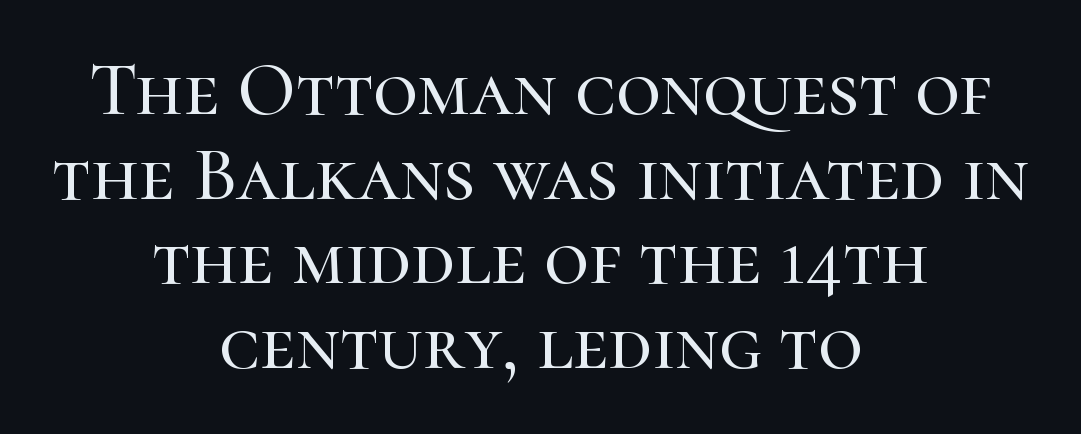
The string is rendered with underlining switched off. Varying glyph widths throughout — classic text-font behaviour. In terms of leading, this rendering errs on the cramped side. Leftover space on each line is divided equally before and after the words.
